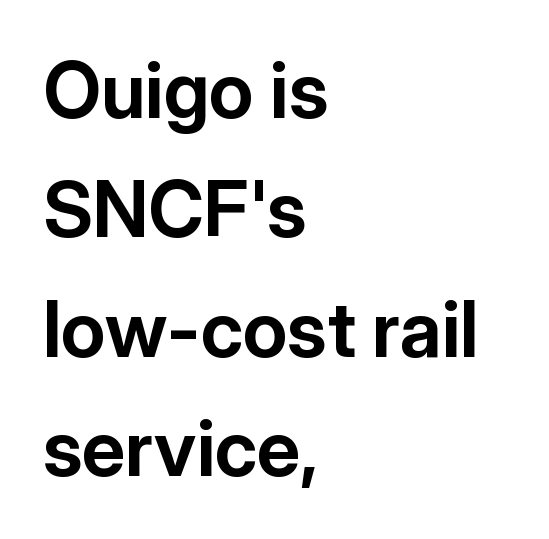
{"serif": "no", "italic": "no", "bold": "yes", "weight": "bold", "width": "normal", "stroke_contrast": "low", "x_height": "medium", "monospaced": "no", "underline": "no", "align": "left", "line_spacing": "normal", "line_spacing_ratio": 1.55, "letter_spacing": "normal", "letter_spacing_em": 0.0, "glyph_px": 77}
